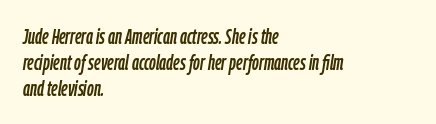
The image shows 21 px text type, italic (leaning right); set left-aligned, line spacing 1.23x, normal letter spacing, not underlined.
